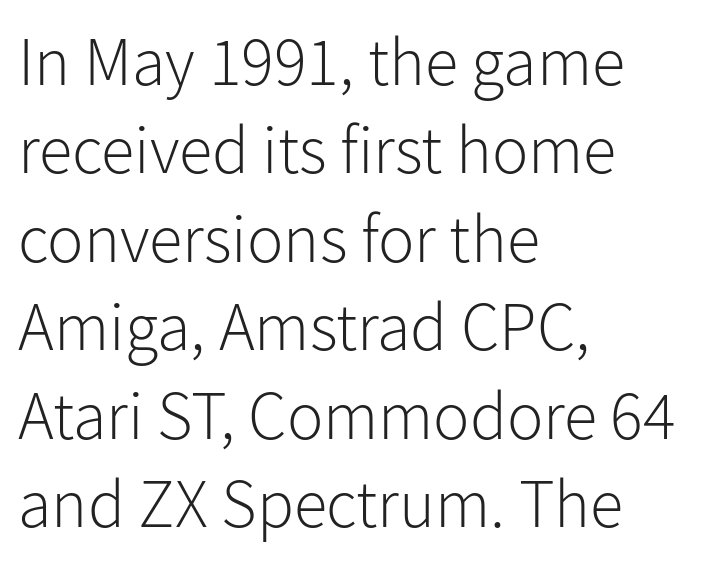
The image shows 68 px light sans-serif type, upright; set left-aligned, normal line spacing (1.3x), normal letter spacing, not underlined; low stroke contrast and a medium x-height.
